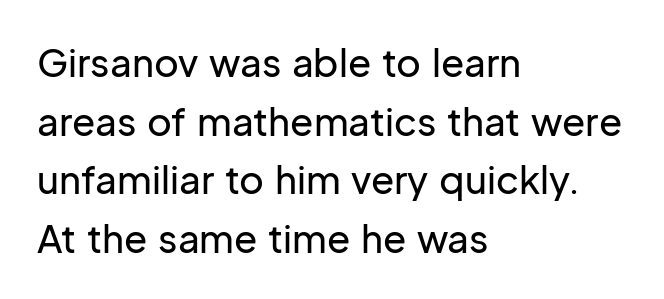
The image shows 38 px sans-serif type, upright; set left-aligned, normal line spacing (1.54x), normal letter spacing, not underlined; low stroke contrast and a medium x-height.
